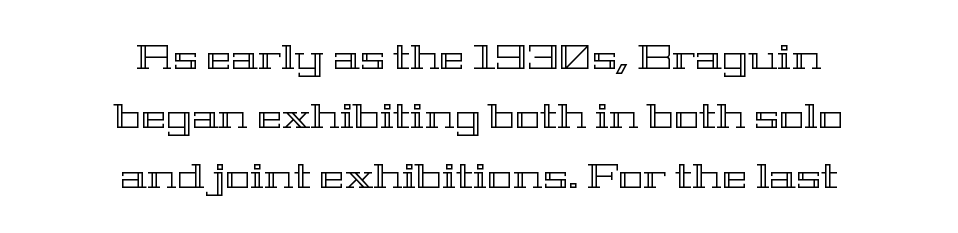
{"italic": "no", "width": "wide", "x_height": "medium", "monospaced": "no", "underline": "no", "align": "center", "line_spacing_ratio": 1.75, "letter_spacing": "normal", "letter_spacing_em": 0.0, "glyph_px": 34}
